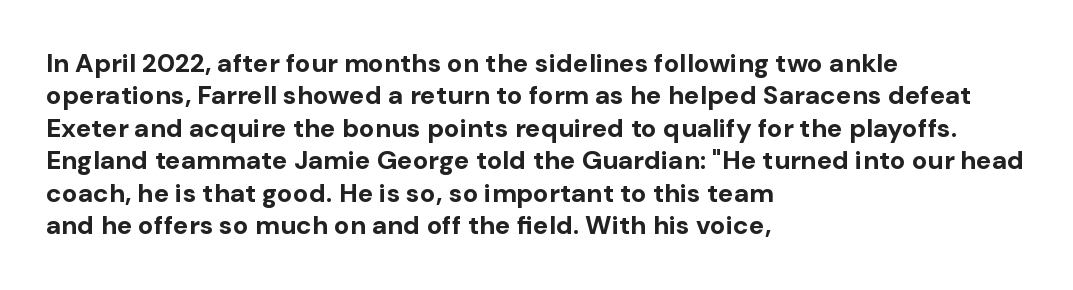
Interline gaps are of average width in this sample. Words float on clear page, feet unadorned. Weight check: bold — yes, fully. These lines were composed using upright roman letters.
